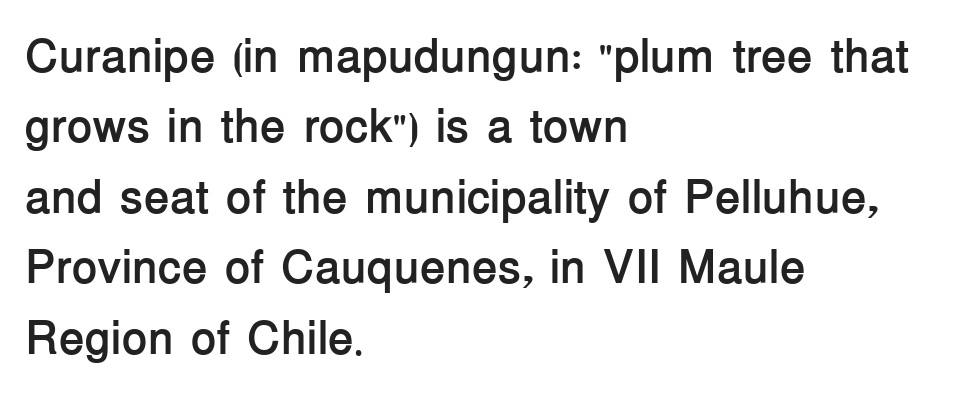
{"serif": "no", "italic": "no", "bold": "yes", "weight": "semibold", "width": "normal", "stroke_contrast": "low", "x_height": "medium", "monospaced": "no", "underline": "no", "align": "left", "line_spacing": "normal", "line_spacing_ratio": 1.5, "letter_spacing": "normal", "letter_spacing_em": 0.0, "glyph_px": 47}
